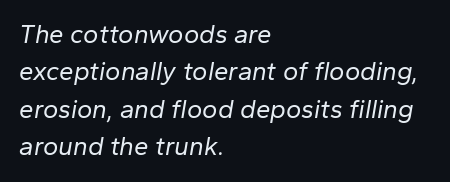
Q: Is the text bold? A: No.
Q: Is the text italic (slanted)? A: Yes, it leans right by about 10 degrees.
Q: Is the text underlined? A: No.
Q: How is the paragraph aligned? A: Left-aligned.
Q: Is the spacing between letters normal or unusually wide? A: Normal.
Q: Is the spacing between lines tight, normal or loose? A: Normal.
